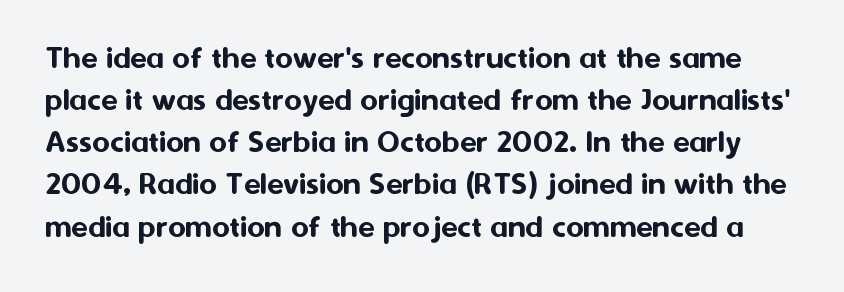
{"serif": "no", "italic": "no", "width": "normal", "stroke_contrast": "medium", "x_height": "medium", "monospaced": "no", "underline": "no", "line_spacing_ratio": 1.24, "letter_spacing": "normal", "letter_spacing_em": 0.0, "glyph_px": 34}
